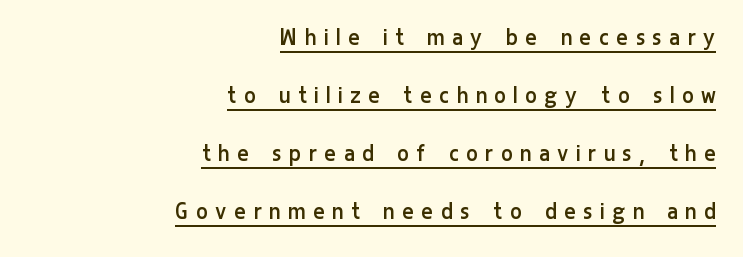
What stands out about the letter spacing? Its width — letters are far apart. The space between consecutive lines is lavish. This reads as an unemphasized weight, regular at the heaviest. The text block is weighted toward the right margin, trailing off unevenly leftward.
